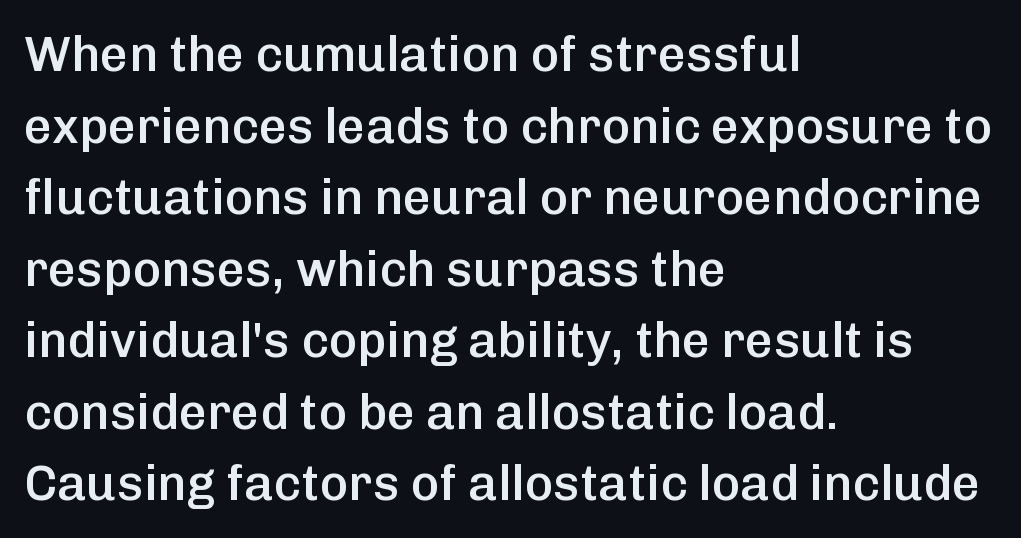
The image shows 49 px semibold sans-serif type, upright; set left-aligned, normal line spacing (1.46x), normal letter spacing, not underlined; low stroke contrast and a medium x-height.
